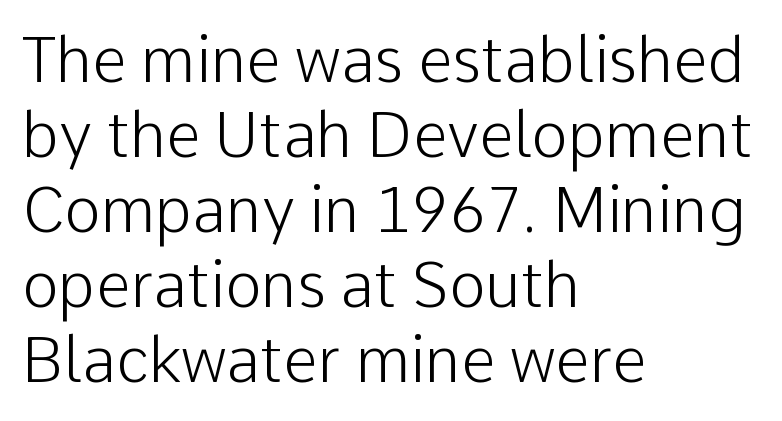
{"serif": "no", "italic": "no", "bold": "no", "weight": "light", "width": "normal", "stroke_contrast": "low", "x_height": "medium", "monospaced": "no", "underline": "no", "align": "left", "line_spacing_ratio": 1.21, "letter_spacing": "normal", "letter_spacing_em": 0.0, "glyph_px": 62}
